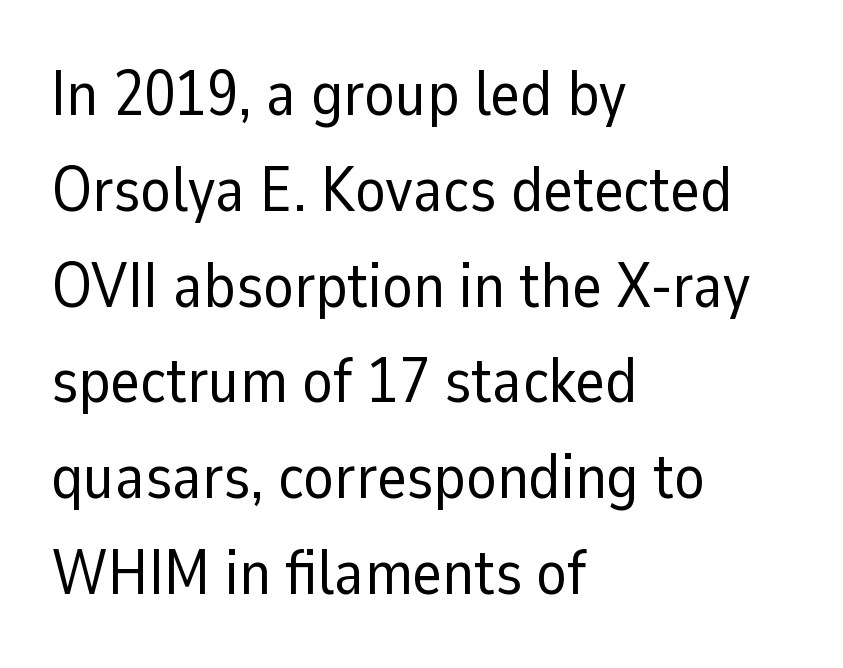
Q: Is the text bold? A: No.
Q: Is the text italic (slanted)? A: No, it is upright.
Q: Is the typeface a serif or a sans-serif typeface? A: Sans-serif.
Q: Is the text underlined? A: No.
Q: How is the paragraph aligned? A: Left-aligned.
Q: Is the spacing between letters normal or unusually wide? A: Normal.
Q: Is the spacing between lines tight, normal or loose? A: Normal.
Q: Width (condensed, normal, or wide)? A: Normal.
Q: Stroke contrast? A: Low.
Q: x-height? A: Medium.
Q: Monospaced? A: No.
